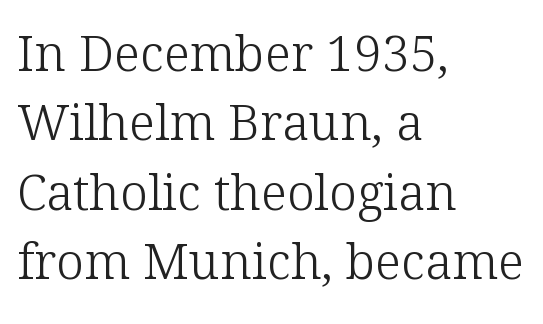
Q: Is the text bold? A: No.
Q: Is the text italic (slanted)? A: No, it is upright.
Q: Is the typeface a serif or a sans-serif typeface? A: Serif.
Q: Is the text underlined? A: No.
Q: How is the paragraph aligned? A: Left-aligned.
Q: Is the spacing between letters normal or unusually wide? A: Normal.
Q: Is the spacing between lines tight, normal or loose? A: Normal.
Q: Width (condensed, normal, or wide)? A: Normal.
Q: Stroke contrast? A: Low.
Q: x-height? A: Medium.
Q: Monospaced? A: No.
